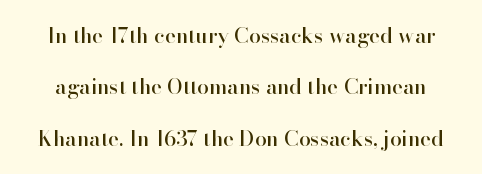
The rendering uses a large line-height, opening up the rows. Style check: upright. Descenders hang freely into open space. No extra tracking has been applied to these lines.
